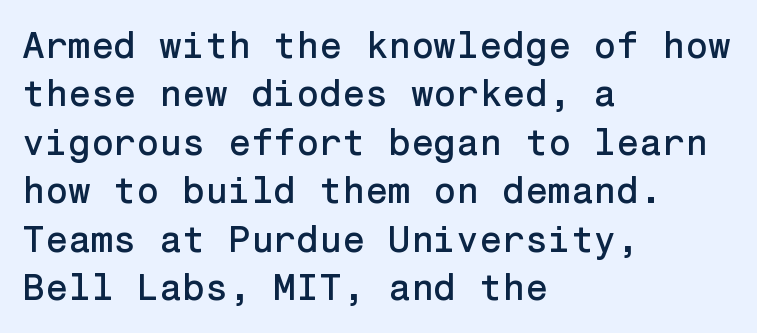
Students, note that the glyphs here touch the page at normal intervals. This sample uses an upright cut, with every glyph sitting square on the baseline. The rows are spaced the way most documents space them. The glyphs in this specimen are sans serif. The paragraph shown leans on its left margin.
